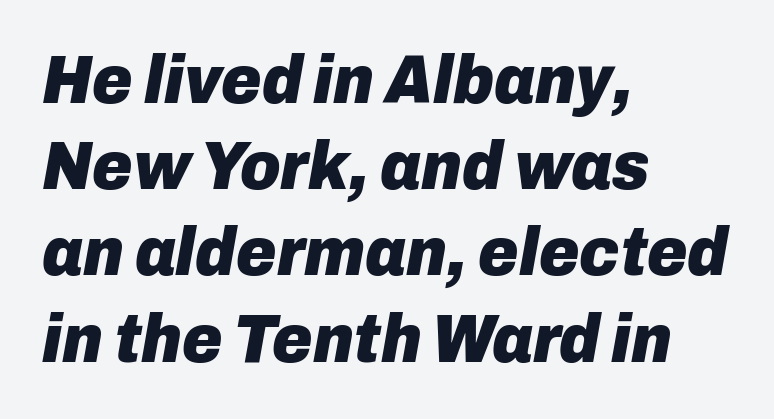
{"italic": "yes", "lean": "right", "slant_degrees": 10, "bold": "yes", "weight": "heavy", "width": "normal", "stroke_contrast": "low", "x_height": "medium", "monospaced": "no", "underline": "no", "align": "left", "line_spacing": "normal", "line_spacing_ratio": 1.25, "letter_spacing": "normal", "letter_spacing_em": 0.0, "glyph_px": 69}
